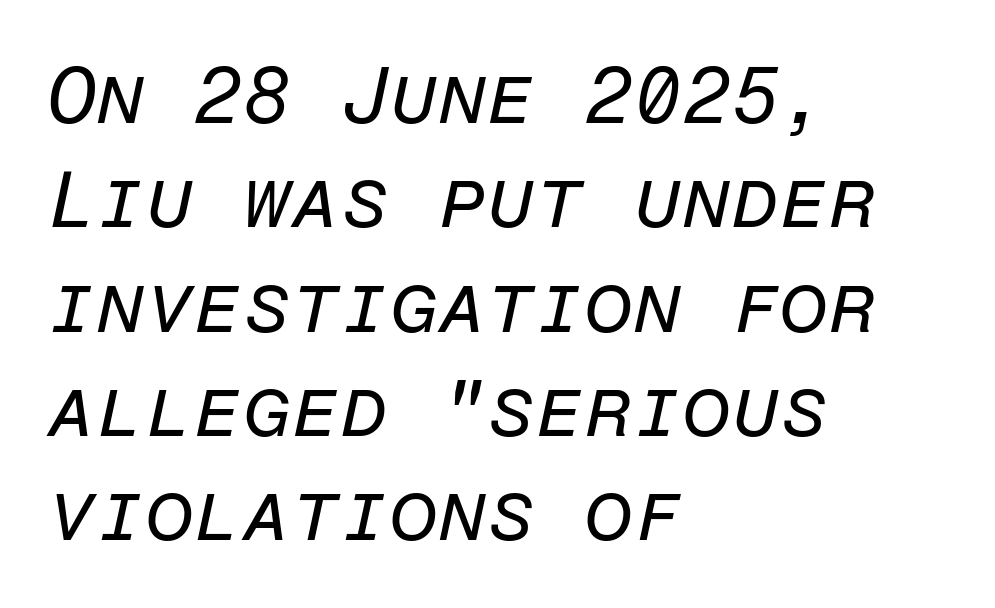
Q: Is the text bold? A: No.
Q: Is the text italic (slanted)? A: Yes, it leans right by about 12 degrees.
Q: Is the text underlined? A: No.
Q: How is the paragraph aligned? A: Left-aligned.
Q: Is the spacing between letters normal or unusually wide? A: Normal.
Q: Is the spacing between lines tight, normal or loose? A: Normal.
Q: Width (condensed, normal, or wide)? A: Normal.
Q: Stroke contrast? A: Low.
Q: x-height? A: Medium.
Q: Monospaced? A: Yes.
